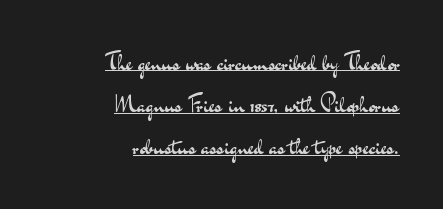
Q: Is the text bold? A: No.
Q: Is the text italic (slanted)? A: Yes.
Q: Is the text underlined? A: Yes.
Q: How is the paragraph aligned? A: Right-aligned.
Q: Is the spacing between letters normal or unusually wide? A: Normal.
